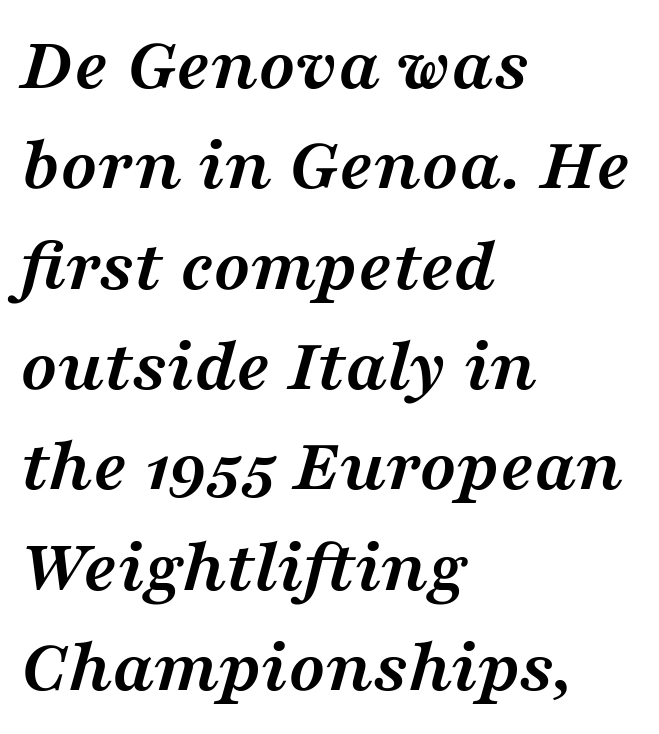
{"serif": "yes", "italic": "yes", "lean": "right", "slant_degrees": 16, "bold": "yes", "weight": "semibold", "width": "wide", "stroke_contrast": "medium", "x_height": "medium", "monospaced": "no", "underline": "no", "align": "left", "line_spacing": "normal", "line_spacing_ratio": 1.32, "letter_spacing": "normal", "letter_spacing_em": 0.0, "glyph_px": 76}
